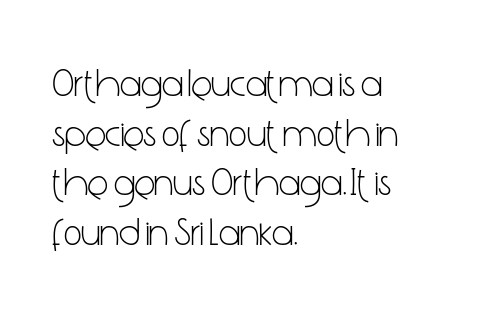
Q: Is the text bold? A: No.
Q: Is the text italic (slanted)? A: No, it is upright.
Q: Is the typeface a serif or a sans-serif typeface? A: Sans-serif.
Q: Is the text underlined? A: No.
Q: How is the paragraph aligned? A: Left-aligned.
Q: Is the spacing between letters normal or unusually wide? A: Normal.
Q: Is the spacing between lines tight, normal or loose? A: Normal.
Q: Width (condensed, normal, or wide)? A: Condensed.
Q: Stroke contrast? A: Low.
Q: x-height? A: Medium.
Q: Monospaced? A: No.
